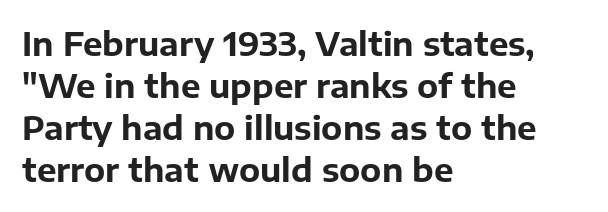
Q: Is the text bold? A: Yes.
Q: Is the text italic (slanted)? A: No, it is upright.
Q: Is the typeface a serif or a sans-serif typeface? A: Sans-serif.
Q: Is the text underlined? A: No.
Q: How is the paragraph aligned? A: Left-aligned.
Q: Is the spacing between letters normal or unusually wide? A: Normal.
Q: Is the spacing between lines tight, normal or loose? A: Normal.
Q: Width (condensed, normal, or wide)? A: Normal.
Q: Stroke contrast? A: Low.
Q: x-height? A: Medium.
Q: Monospaced? A: No.
